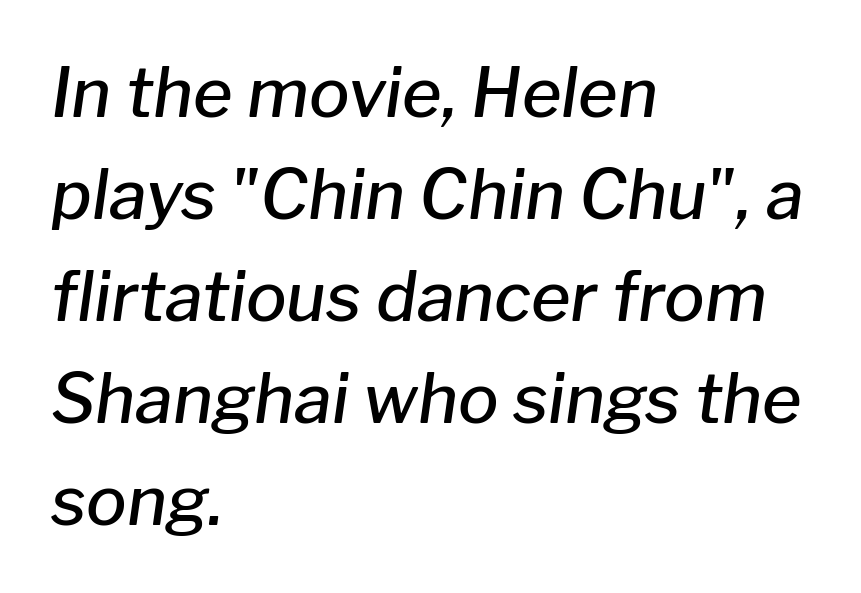
The strip under each line holds only bare page. Line spacing here is normal. The lines are quadded left. In terms of posture, this sample is oblique. Proportional: the letters do not fall into vertical columns. The horizontal fit of the characters is conventional and even.
